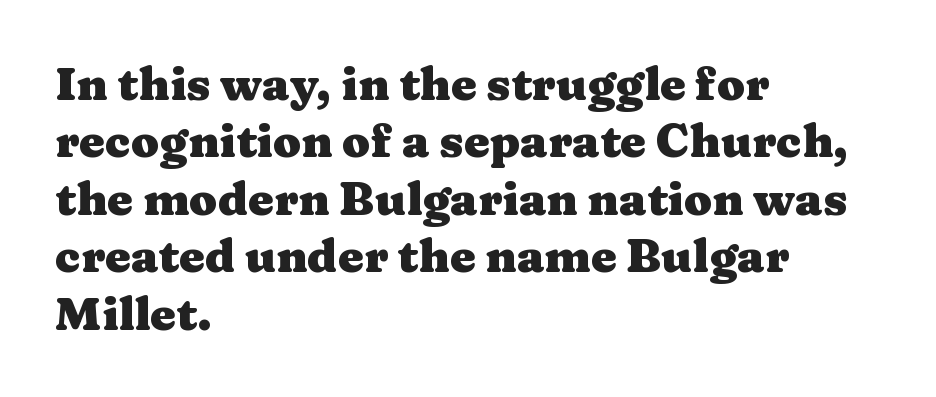
Visually the block forms a straight wall on the left and a jagged coastline on the right. Tall strokes in this sample are plumb rather than angled. Rows of type keep a routine distance in the vertical direction. The line texture is even and compact thanks to regular tracking.
